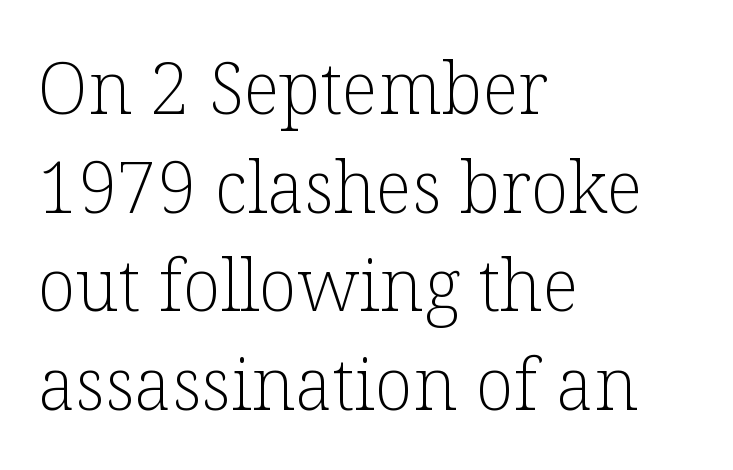
Q: Is the text bold? A: No.
Q: Is the text italic (slanted)? A: No, it is upright.
Q: Is the typeface a serif or a sans-serif typeface? A: Serif.
Q: Is the text underlined? A: No.
Q: How is the paragraph aligned? A: Left-aligned.
Q: Is the spacing between letters normal or unusually wide? A: Normal.
Q: Is the spacing between lines tight, normal or loose? A: Normal.
Q: Width (condensed, normal, or wide)? A: Normal.
Q: Stroke contrast? A: Low.
Q: x-height? A: Medium.
Q: Monospaced? A: No.
